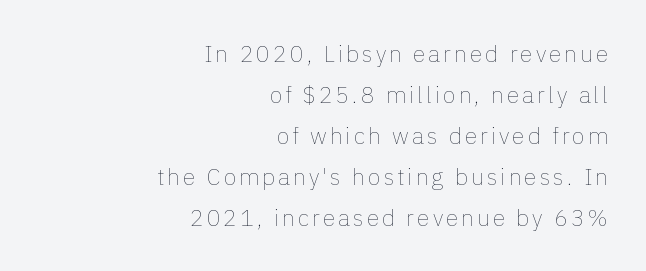
{"italic": "no", "bold": "no", "underline": "no", "align": "right", "line_spacing_ratio": 1.78, "glyph_px": 23}
